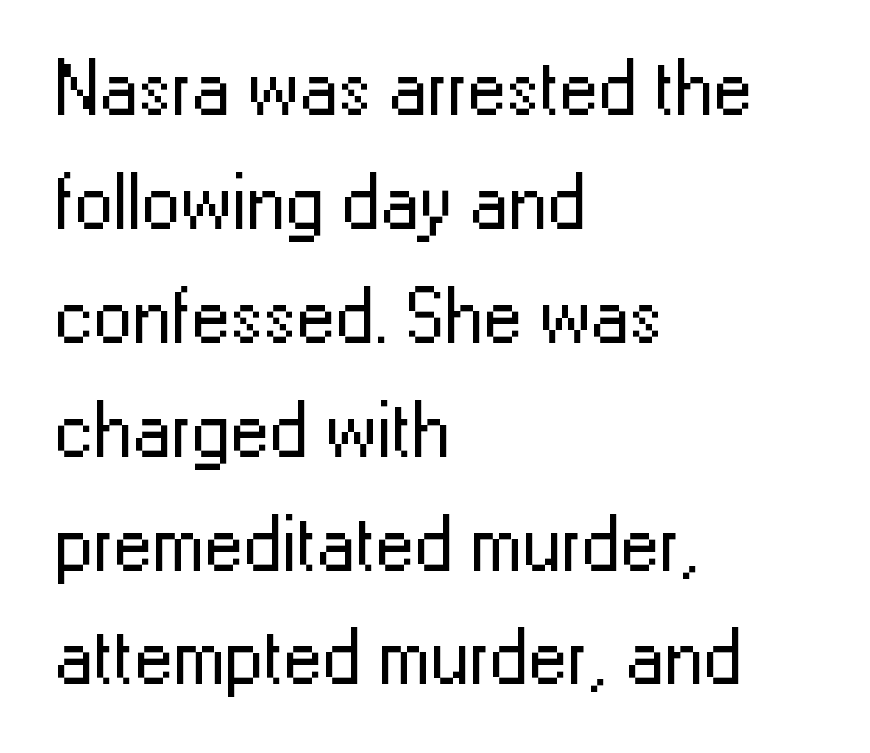
{"serif": "no", "italic": "no", "bold": "no", "weight": "regular", "width": "normal", "stroke_contrast": "low", "x_height": "medium", "monospaced": "no", "underline": "no", "align": "left", "line_spacing": "normal", "line_spacing_ratio": 1.46, "letter_spacing": "normal", "letter_spacing_em": 0.0, "glyph_px": 78}
